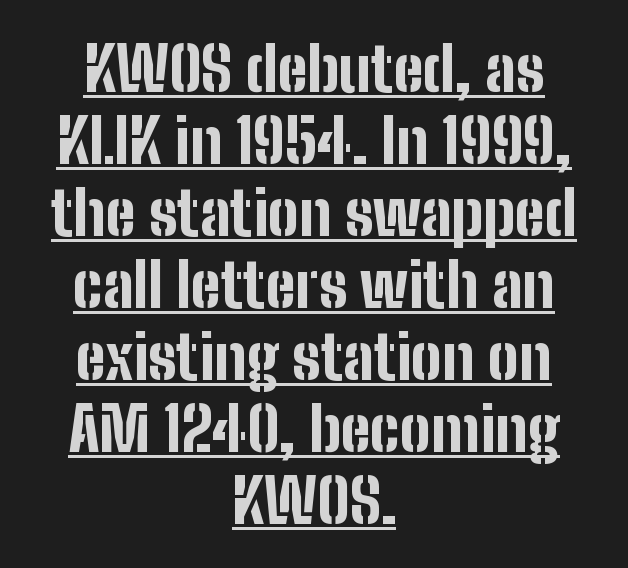
The image shows 61 px bold, condensed sans-serif type, upright; set centered, line spacing 1.18x, normal letter spacing, underlined; low stroke contrast and a medium x-height.
